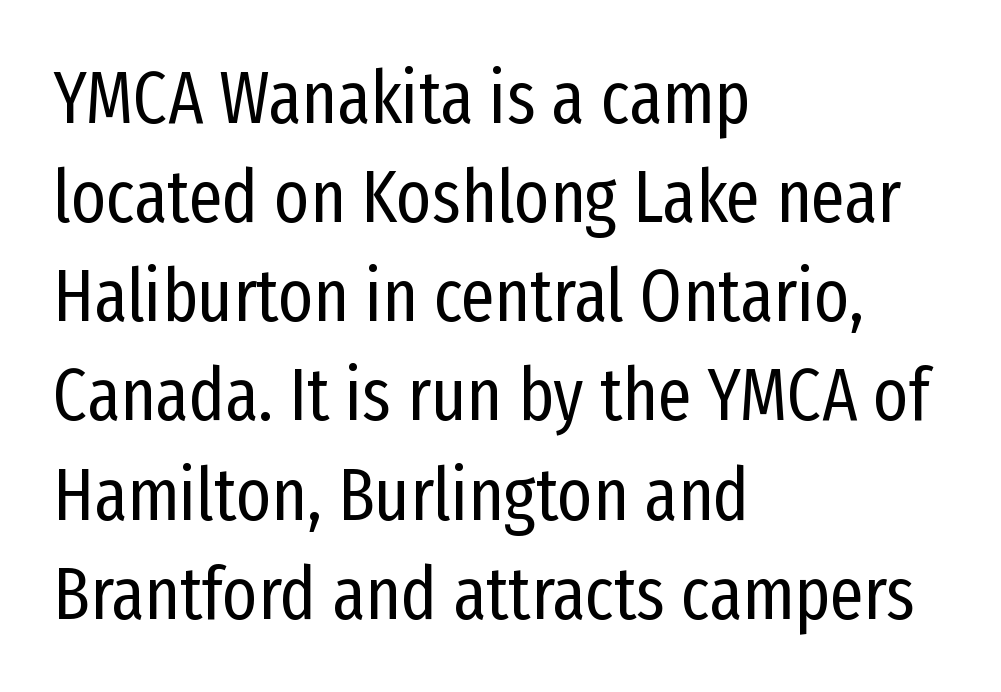
Q: Is the text bold? A: No.
Q: Is the text italic (slanted)? A: No, it is upright.
Q: Is the typeface a serif or a sans-serif typeface? A: Sans-serif.
Q: Is the text underlined? A: No.
Q: How is the paragraph aligned? A: Left-aligned.
Q: Is the spacing between letters normal or unusually wide? A: Normal.
Q: Is the spacing between lines tight, normal or loose? A: Normal.
Q: Width (condensed, normal, or wide)? A: Condensed.
Q: Stroke contrast? A: Low.
Q: x-height? A: Medium.
Q: Monospaced? A: No.
